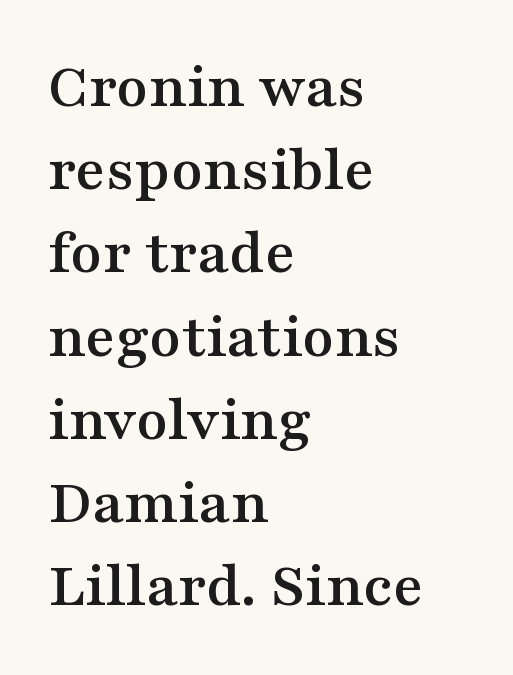
Q: Is the text italic (slanted)? A: No, it is upright.
Q: Is the typeface a serif or a sans-serif typeface? A: Serif.
Q: Is the text underlined? A: No.
Q: How is the paragraph aligned? A: Left-aligned.
Q: Is the spacing between letters normal or unusually wide? A: Normal.
Q: Is the spacing between lines tight, normal or loose? A: Normal.
Q: Width (condensed, normal, or wide)? A: Wide.
Q: Stroke contrast? A: Medium.
Q: x-height? A: Medium.
Q: Monospaced? A: No.
